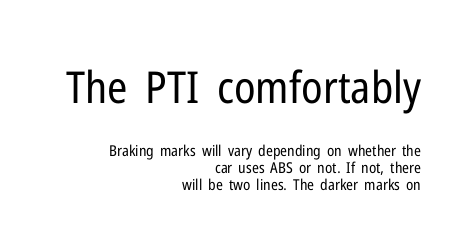
The face looks like a standard text weight, possibly lighter. The axis of the letterforms is exactly vertical. A typesetter would label this face a sans. Alignment: flush right.
